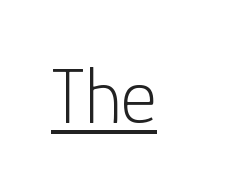
{"serif": "no", "italic": "no", "bold": "no", "weight": "light", "width": "normal", "stroke_contrast": "low", "x_height": "medium", "monospaced": "no", "underline": "yes", "letter_spacing": "normal", "letter_spacing_em": 0.0, "glyph_px": 79}
